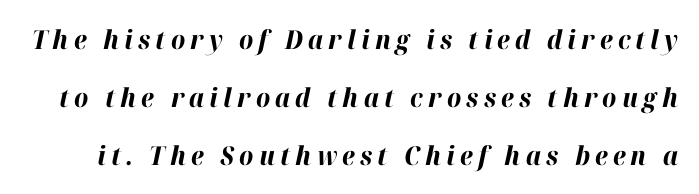
{"italic": "yes", "lean": "right", "slant_degrees": 12, "bold": "yes", "underline": "no", "line_spacing": "loose", "line_spacing_ratio": 2.23, "letter_spacing": "wide", "letter_spacing_em": 0.2, "glyph_px": 26}
